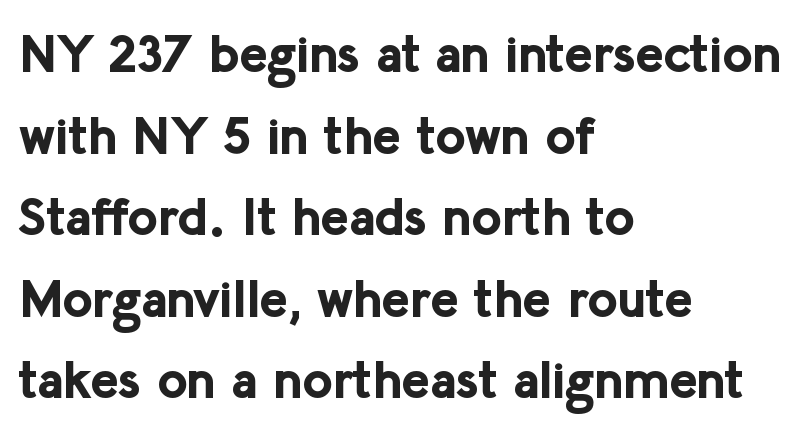
Q: Is the text bold? A: Yes.
Q: Is the text italic (slanted)? A: No, it is upright.
Q: Is the typeface a serif or a sans-serif typeface? A: Sans-serif.
Q: Is the text underlined? A: No.
Q: How is the paragraph aligned? A: Left-aligned.
Q: Is the spacing between letters normal or unusually wide? A: Normal.
Q: Is the spacing between lines tight, normal or loose? A: Normal.
Q: Width (condensed, normal, or wide)? A: Normal.
Q: Stroke contrast? A: Low.
Q: x-height? A: Medium.
Q: Monospaced? A: No.
